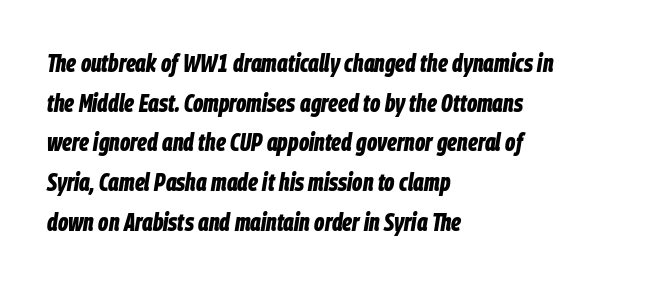
Q: Is the text bold? A: Yes.
Q: Is the text italic (slanted)? A: Yes, it leans right by about 9 degrees.
Q: Is the text underlined? A: No.
Q: How is the paragraph aligned? A: Left-aligned.
Q: Is the spacing between letters normal or unusually wide? A: Normal.
Q: Is the spacing between lines tight, normal or loose? A: Normal.
